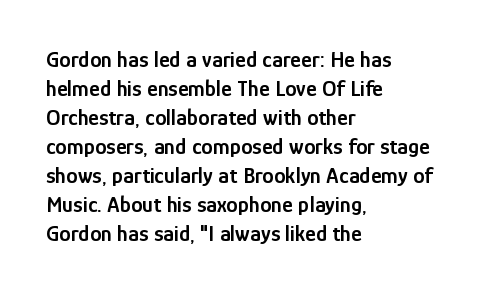
Q: Is the text bold? A: Semi-bold.
Q: Is the text italic (slanted)? A: No, it is upright.
Q: Is the text underlined? A: No.
Q: How is the paragraph aligned? A: Left-aligned.
Q: Is the spacing between letters normal or unusually wide? A: Normal.
Q: Is the spacing between lines tight, normal or loose? A: Normal.
